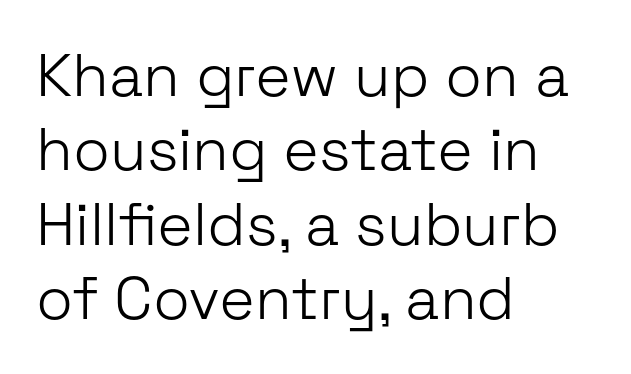
How are the letters spaced? Ordinarily, with no added tracking. The lines in this sample share a left origin and differ only in where they stop. A sans-serif font was chosen for this passage. This is roman type, the default non-slanted kind. A typesetter would call this proportional, since set widths differ per character. No chunkiness to these letters — they're not bold.
